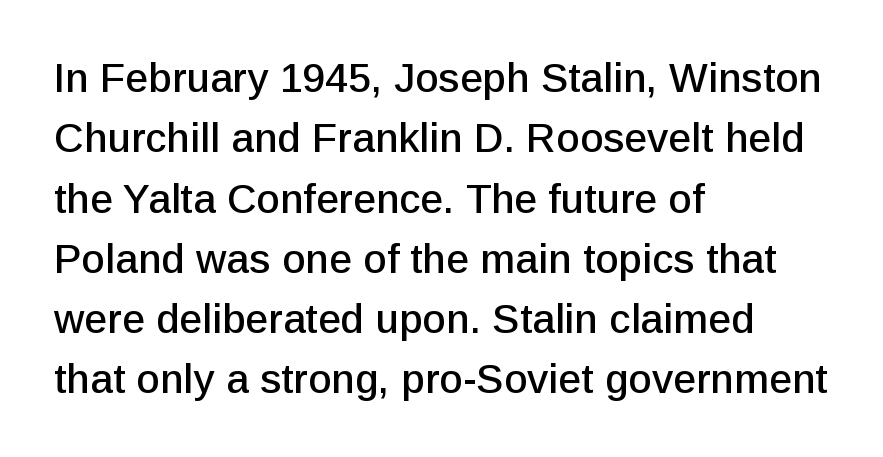
The image shows 41 px sans-serif type, upright; set left-aligned, normal line spacing (1.47x), normal letter spacing, not underlined; low stroke contrast and a medium x-height.
